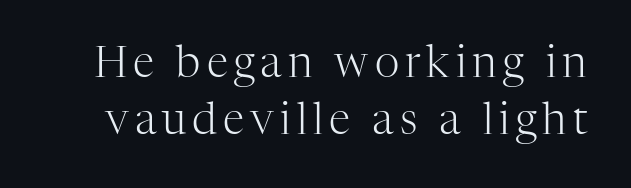
Q: Is the text bold? A: No.
Q: Is the text italic (slanted)? A: No, it is upright.
Q: Is the typeface a serif or a sans-serif typeface? A: Serif.
Q: Is the text underlined? A: No.
Q: Is the spacing between lines tight, normal or loose? A: Normal.
Q: Width (condensed, normal, or wide)? A: Normal.
Q: Stroke contrast? A: High.
Q: x-height? A: Medium.
Q: Monospaced? A: No.
